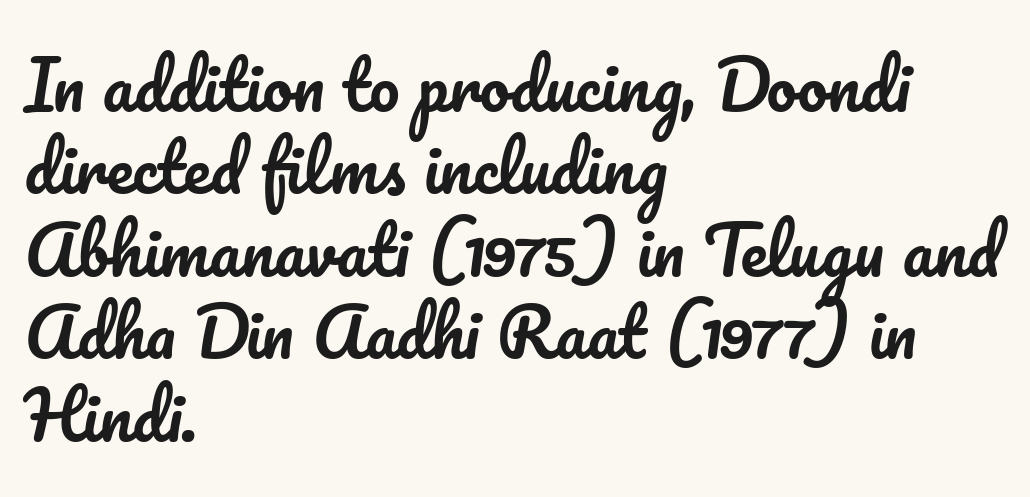
Letter spacing: default. Leftover space on each line is placed entirely after the last word. These lines are rendered in a variable-pitch font.
